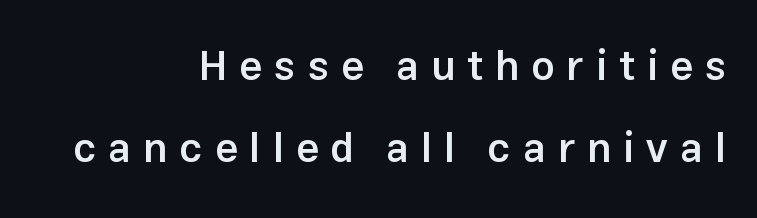
The image shows 41 px semibold sans-serif type, upright; set right-aligned, loose line spacing (2.0x), unusually wide letter spacing (+0.29 em), not underlined; low stroke contrast and a medium x-height.
